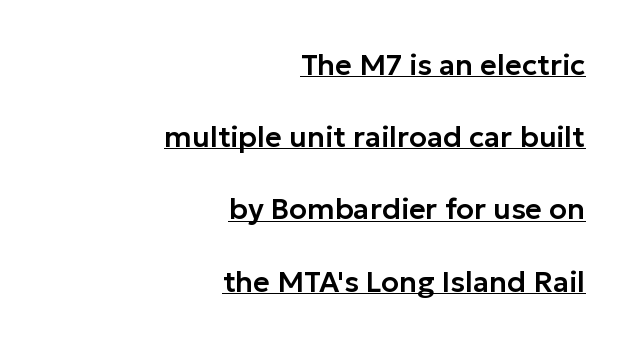
The image shows 29 px sans-serif type, upright; set right-aligned, loose line spacing (2.49x), normal letter spacing, underlined; low stroke contrast and a medium x-height.
